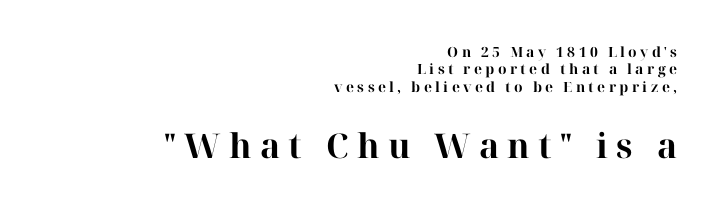
{"serif": "yes", "italic": "no", "bold": "yes", "weight": "bold", "width": "normal", "stroke_contrast": "high", "x_height": "medium", "monospaced": "no", "underline": "no", "align": "right", "line_spacing_ratio": 1.24, "letter_spacing": "wide", "letter_spacing_em": 0.24, "larger_block": "second", "size_ratio": 2.43, "glyph_px": 34}
